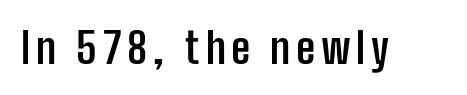
Any mark beneath the type? The region is blank. The letters stand straight up with perfectly vertical stems. Look at the stroke-to-counter ratio: heavy, a bold. Unlike a traditional serif, this face leaves its strokes unadorned. Is this a fixed-width face? No — the glyphs have proportional, varying widths.
